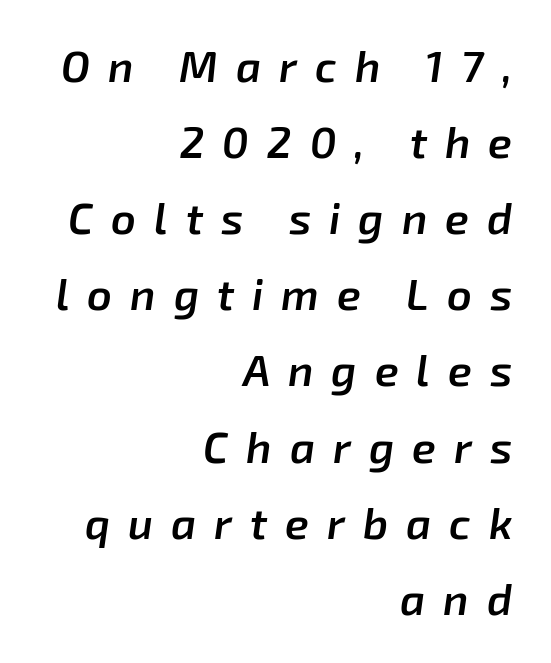
The image shows 43 px semibold type, italic (leaning right); set right-aligned, line spacing 1.77x, unusually wide letter spacing (+0.42 em), not underlined; low stroke contrast and a medium x-height.
